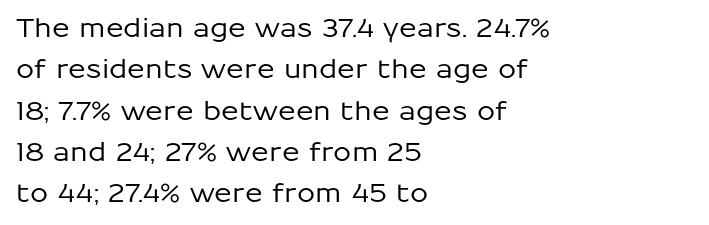
The image shows 26 px text type, upright; set left-aligned, normal line spacing (1.59x), normal letter spacing, not underlined.
